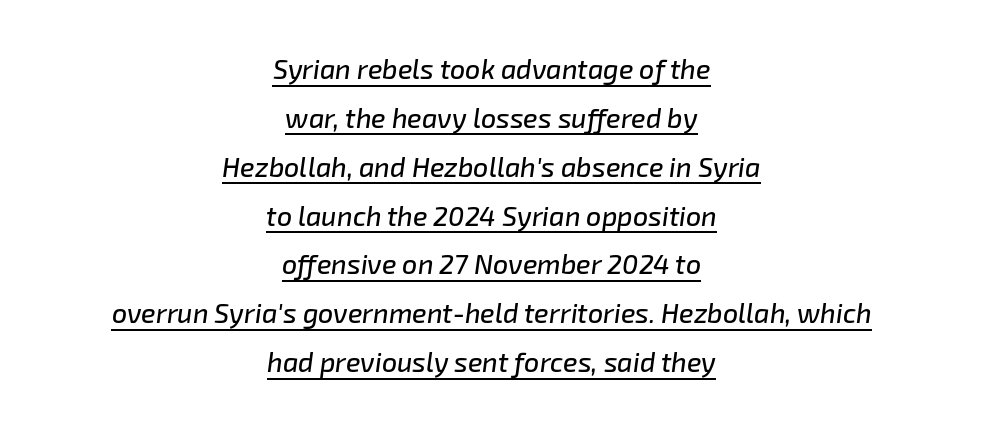
Q: Is the text italic (slanted)? A: Yes, it leans right by about 8 degrees.
Q: Is the text underlined? A: Yes.
Q: How is the paragraph aligned? A: Centered.
Q: Is the spacing between letters normal or unusually wide? A: Normal.
